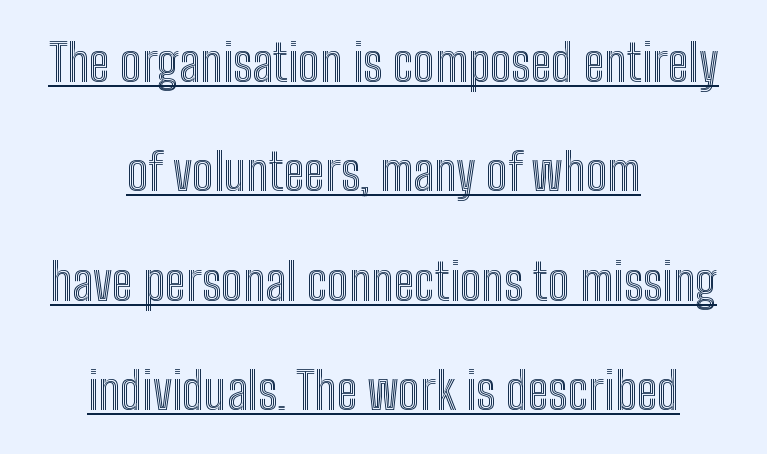
The image shows 50 px condensed type, upright; set centered, loose line spacing (2.19x), normal letter spacing, underlined; a medium x-height.
